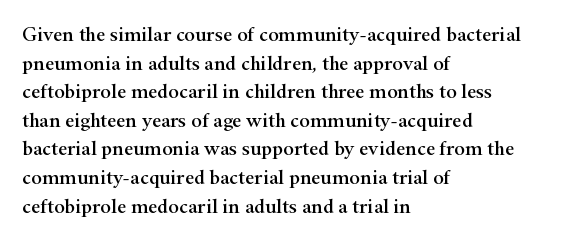
The image shows 20 px text type, upright; set left-aligned, normal line spacing (1.43x), normal letter spacing, not underlined.
